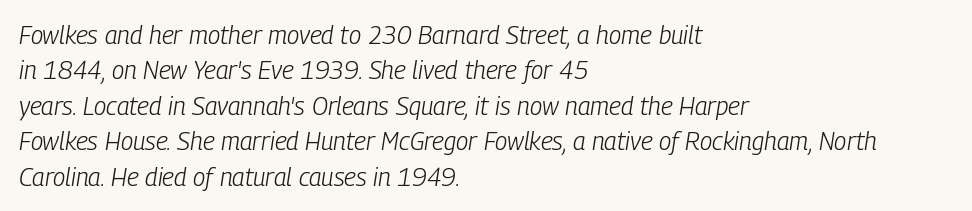
Q: Is the text bold? A: No.
Q: Is the text italic (slanted)? A: Yes, it leans right by about 9 degrees.
Q: Is the text underlined? A: No.
Q: How is the paragraph aligned? A: Left-aligned.
Q: Is the spacing between letters normal or unusually wide? A: Normal.
Q: Is the spacing between lines tight, normal or loose? A: Normal.
